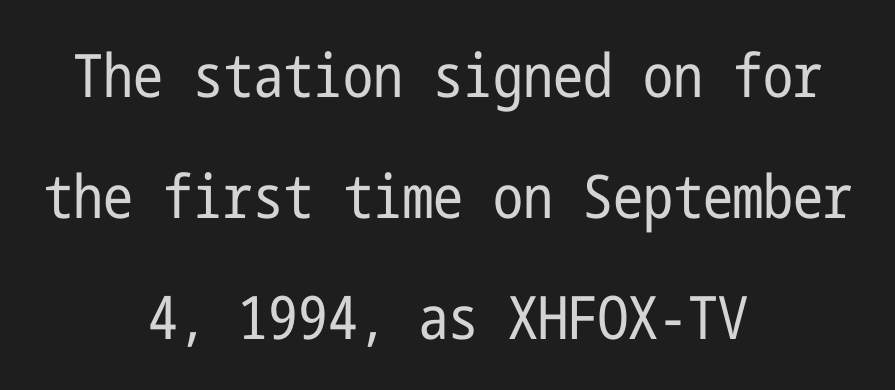
The image shows 60 px regular-weight, condensed sans-serif type, upright; set centered, loose line spacing (2.02x), normal letter spacing, not underlined; low stroke contrast and a medium x-height.
